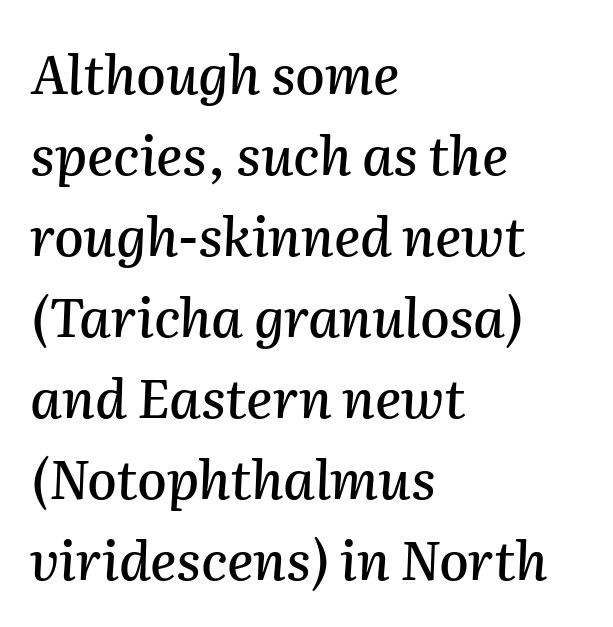
{"italic": "yes", "lean": "right", "slant_degrees": 2, "width": "normal", "stroke_contrast": "medium", "x_height": "medium", "monospaced": "no", "underline": "no", "align": "left", "line_spacing": "normal", "line_spacing_ratio": 1.5, "letter_spacing": "normal", "letter_spacing_em": 0.0, "glyph_px": 54}
